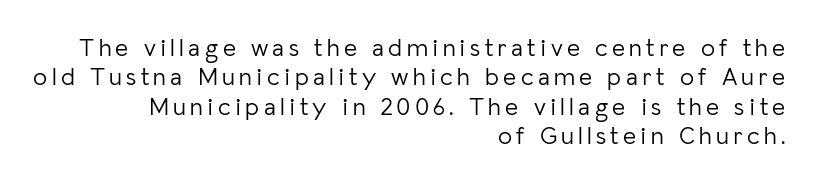
The image shows 25 px text type, upright; set right-aligned, line spacing 1.18x, not underlined.
